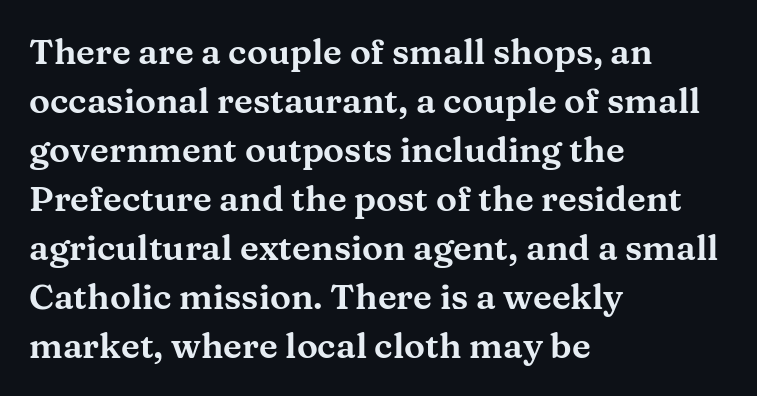
Q: Is the text italic (slanted)? A: No, it is upright.
Q: Is the typeface a serif or a sans-serif typeface? A: Serif.
Q: Is the text underlined? A: No.
Q: How is the paragraph aligned? A: Left-aligned.
Q: Is the spacing between letters normal or unusually wide? A: Normal.
Q: Is the spacing between lines tight, normal or loose? A: Normal.
Q: Width (condensed, normal, or wide)? A: Wide.
Q: Stroke contrast? A: Medium.
Q: x-height? A: Medium.
Q: Monospaced? A: No.
